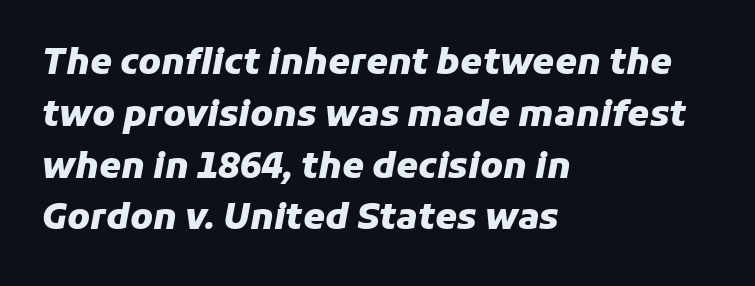
The image shows 35 px heavy type, italic (leaning right); set left-aligned, normal line spacing (1.48x), normal letter spacing, not underlined; low stroke contrast and a medium x-height.
